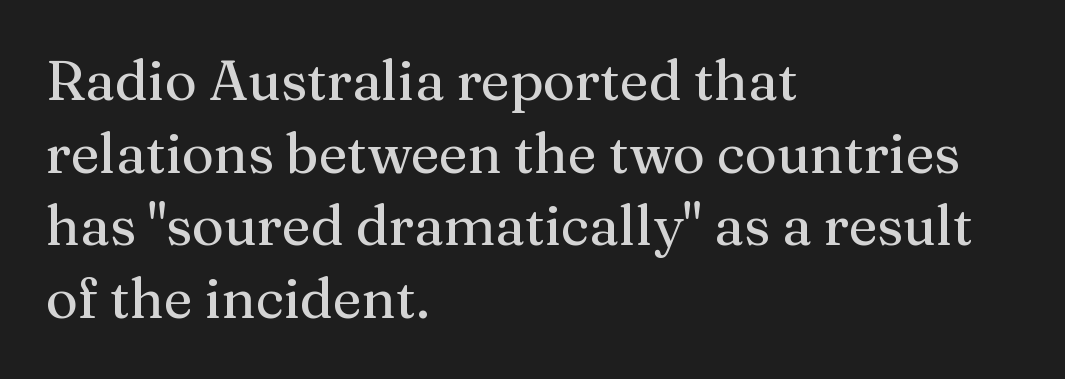
Q: Is the text italic (slanted)? A: No, it is upright.
Q: Is the typeface a serif or a sans-serif typeface? A: Serif.
Q: Is the text underlined? A: No.
Q: How is the paragraph aligned? A: Left-aligned.
Q: Is the spacing between letters normal or unusually wide? A: Normal.
Q: Is the spacing between lines tight, normal or loose? A: Normal.
Q: Width (condensed, normal, or wide)? A: Normal.
Q: Stroke contrast? A: Medium.
Q: x-height? A: Medium.
Q: Monospaced? A: No.
